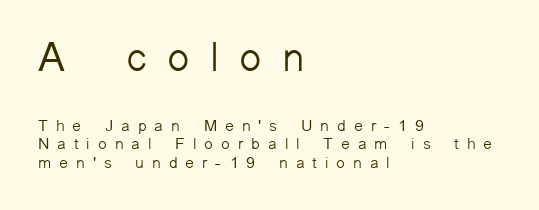
{"serif": "no", "italic": "no", "bold": "no", "weight": "light", "width": "normal", "stroke_contrast": "low", "x_height": "medium", "monospaced": "no", "underline": "no", "align": "left", "line_spacing": "tight", "line_spacing_ratio": 1.15, "letter_spacing": "wide", "letter_spacing_em": 0.49, "larger_block": "first", "size_ratio": 2.56, "glyph_px": 41}
